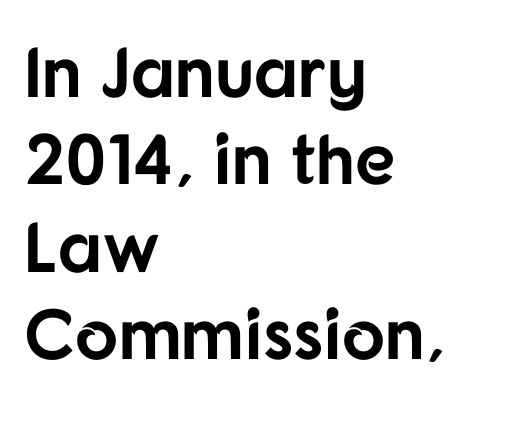
Q: Is the text bold? A: Yes.
Q: Is the text italic (slanted)? A: No, it is upright.
Q: Is the typeface a serif or a sans-serif typeface? A: Sans-serif.
Q: Is the text underlined? A: No.
Q: How is the paragraph aligned? A: Left-aligned.
Q: Is the spacing between letters normal or unusually wide? A: Normal.
Q: Width (condensed, normal, or wide)? A: Normal.
Q: Stroke contrast? A: Low.
Q: x-height? A: Medium.
Q: Monospaced? A: No.
